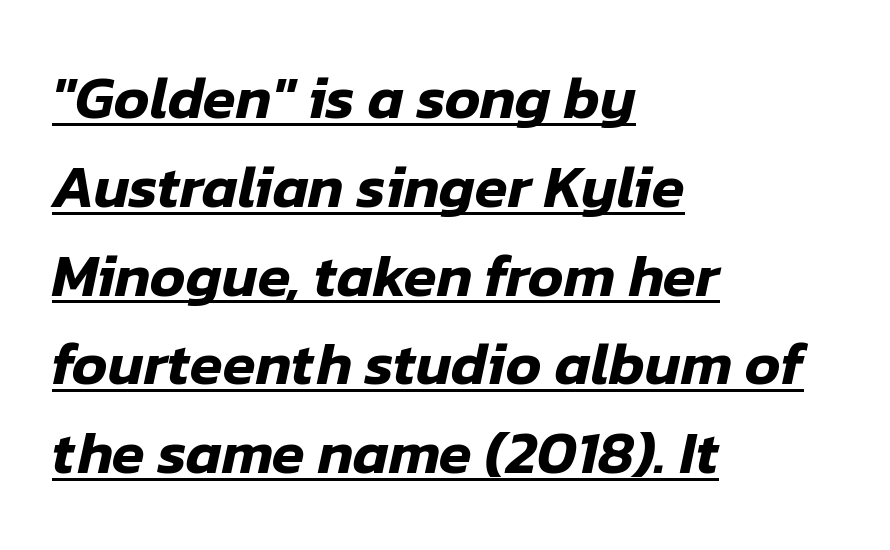
{"italic": "yes", "lean": "right", "slant_degrees": 12, "width": "normal", "stroke_contrast": "low", "x_height": "medium", "monospaced": "no", "underline": "yes", "align": "left", "line_spacing": "normal", "line_spacing_ratio": 1.48, "letter_spacing": "normal", "letter_spacing_em": 0.0, "glyph_px": 60}
